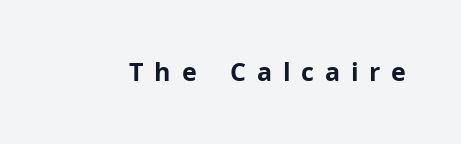
{"italic": "no", "bold": "yes", "underline": "no", "letter_spacing": "wide", "letter_spacing_em": 0.43, "glyph_px": 25}
